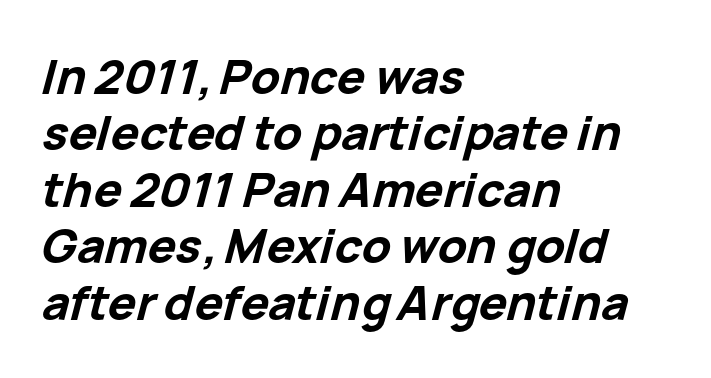
{"italic": "yes", "lean": "right", "slant_degrees": 15, "bold": "yes", "weight": "bold", "width": "normal", "stroke_contrast": "low", "x_height": "medium", "monospaced": "no", "underline": "no", "align": "left", "line_spacing_ratio": 1.2, "letter_spacing": "normal", "letter_spacing_em": 0.0, "glyph_px": 47}
